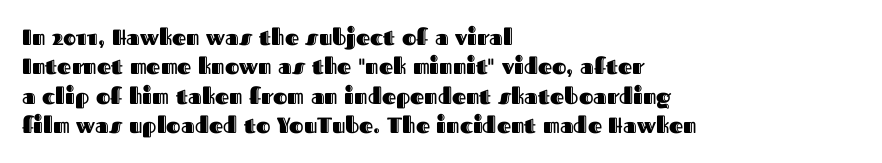
Reading down the block, your eye returns to a fixed left position each line. The type sits square on the baseline with zero lean. The space directly below the letters is spotless. Notice how descenders clear the ascenders below comfortably — that's standard leading. Each word holds together tightly as a unit, with standard inter-letter gaps.
